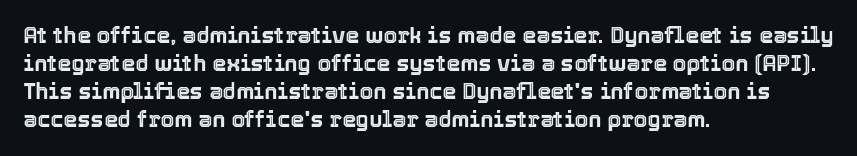
Style check: upright. Decoration check: the copy has no underline. The gaps between neighbouring characters are ordinary and unremarkable. This sample is left-justified, so line endings fall wherever the words run out. The rows are spaced the way most documents space them.
